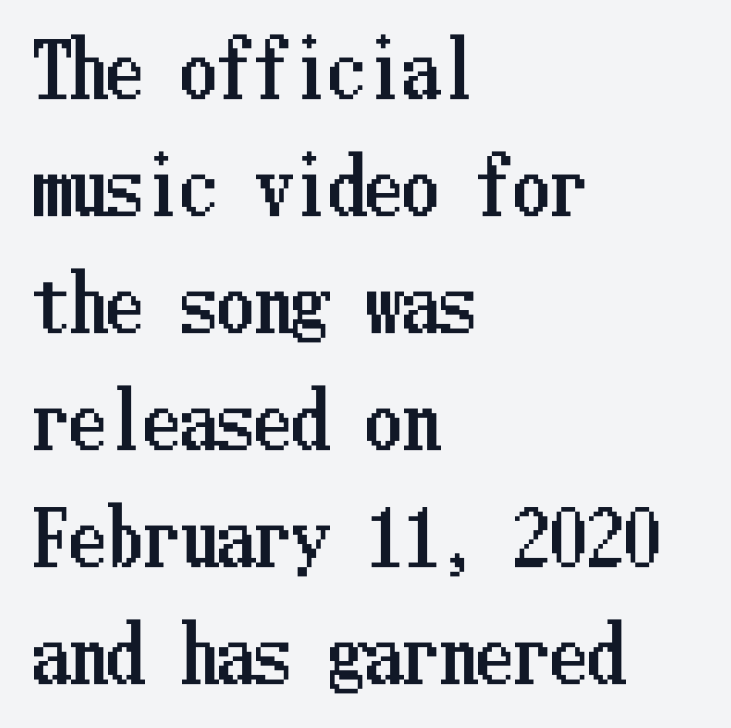
Q: Is the text italic (slanted)? A: No, it is upright.
Q: Is the text underlined? A: No.
Q: How is the paragraph aligned? A: Left-aligned.
Q: Is the spacing between letters normal or unusually wide? A: Normal.
Q: Is the spacing between lines tight, normal or loose? A: Normal.
Q: Width (condensed, normal, or wide)? A: Condensed.
Q: Stroke contrast? A: Low.
Q: x-height? A: Medium.
